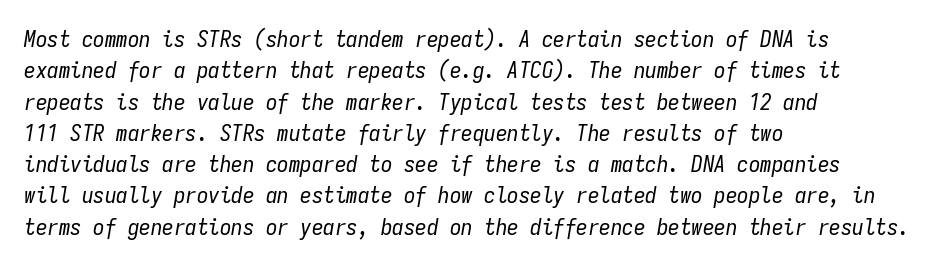
Students, note that the glyphs here touch the page at normal intervals. Compared with a centered layout, this one pins lines to the left instead. No letter is thick-stroked: the sample isn't bold. Compared with ordinary roman type, these characters are visibly tilted.
